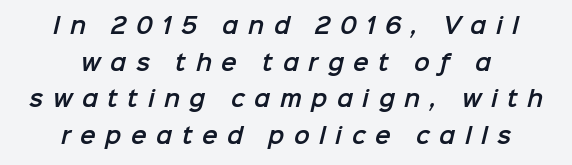
Q: Is the text underlined? A: No.
Q: How is the paragraph aligned? A: Centered.
Q: Is the spacing between letters normal or unusually wide? A: Unusually wide.
